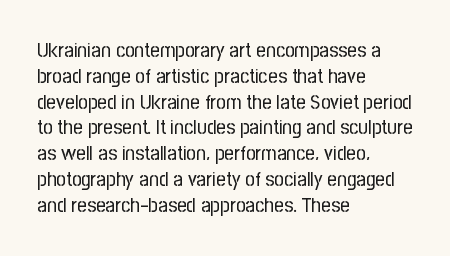
{"italic": "no", "bold": "no", "underline": "no", "align": "left", "line_spacing_ratio": 1.23, "letter_spacing": "normal", "letter_spacing_em": 0.0, "glyph_px": 21}
